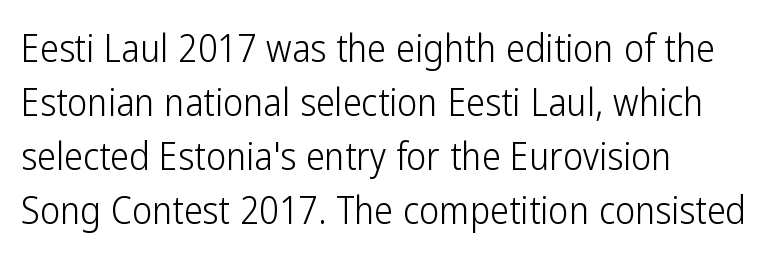
Varying glyph widths throughout — classic text-font behaviour. Leftover space on each line is placed entirely after the last word. The weight tops out at a normal text grade. Glance below the letters and you will spot only blank space. Nope, not italic — everything's standing straight.
